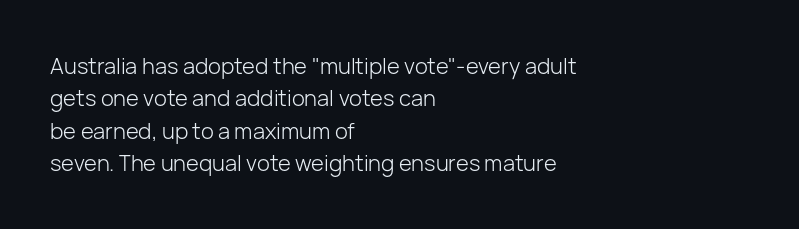
Q: Is the text bold? A: No.
Q: Is the text italic (slanted)? A: No, it is upright.
Q: Is the text underlined? A: No.
Q: How is the paragraph aligned? A: Left-aligned.
Q: Is the spacing between letters normal or unusually wide? A: Normal.
Q: Is the spacing between lines tight, normal or loose? A: Normal.
